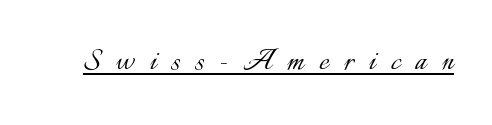
The letters are spread apart with noticeably loose tracking. The strokes are not fattened; the text isn't bold. Note the varied advance widths — an 'i' is clearly narrower than an 'm'. Like a heading marked for emphasis, these lines bear an underscore.
